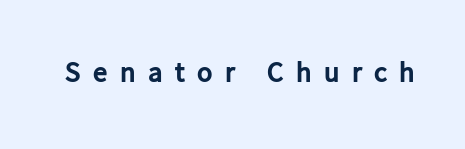
{"serif": "no", "italic": "no", "bold": "yes", "weight": "bold", "width": "normal", "stroke_contrast": "low", "x_height": "medium", "monospaced": "no", "underline": "no", "letter_spacing": "wide", "letter_spacing_em": 0.42, "glyph_px": 29}
